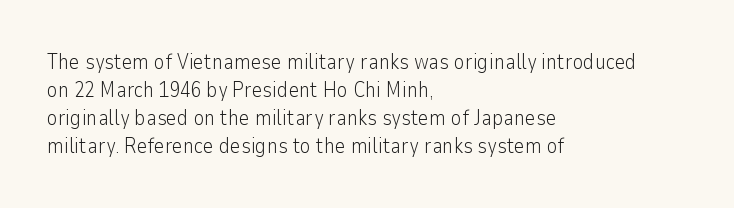
Q: Is the text bold? A: No.
Q: Is the text italic (slanted)? A: No, it is upright.
Q: Is the text underlined? A: No.
Q: How is the paragraph aligned? A: Left-aligned.
Q: Is the spacing between letters normal or unusually wide? A: Normal.
Q: Is the spacing between lines tight, normal or loose? A: Normal.
